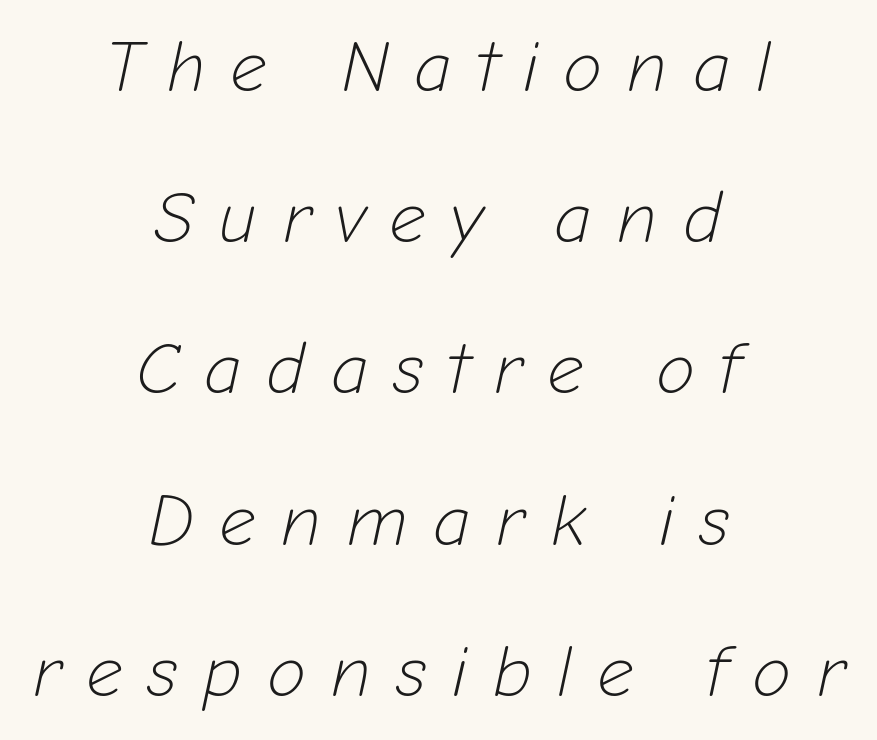
Q: Is the text bold? A: No.
Q: Is the text italic (slanted)? A: Yes, it leans right by about 12 degrees.
Q: Is the text underlined? A: No.
Q: How is the paragraph aligned? A: Centered.
Q: Is the spacing between letters normal or unusually wide? A: Unusually wide.
Q: Is the spacing between lines tight, normal or loose? A: Loose.
Q: Width (condensed, normal, or wide)? A: Normal.
Q: Stroke contrast? A: Low.
Q: x-height? A: Medium.
Q: Monospaced? A: No.
